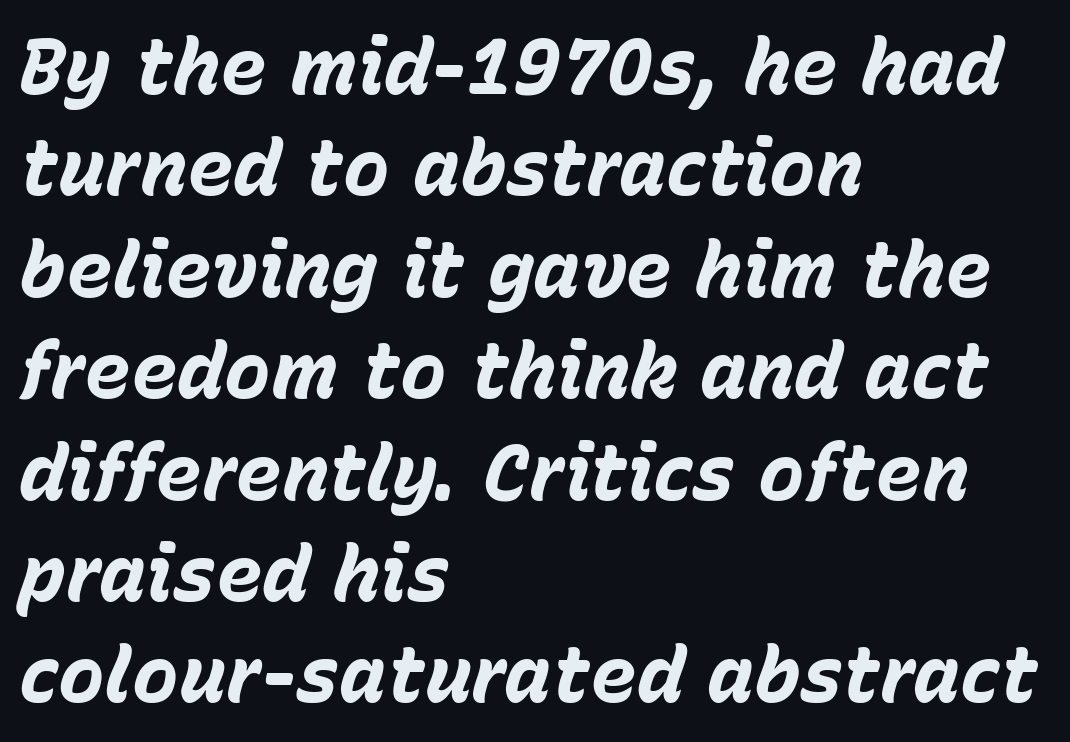
{"italic": "yes", "lean": "right", "slant_degrees": 15, "bold": "yes", "weight": "bold", "width": "normal", "stroke_contrast": "low", "x_height": "medium", "monospaced": "no", "underline": "no", "align": "left", "line_spacing": "normal", "line_spacing_ratio": 1.3, "letter_spacing": "normal", "letter_spacing_em": 0.0, "glyph_px": 78}
